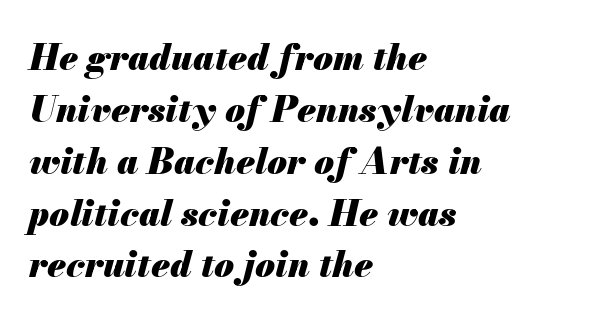
{"italic": "yes", "lean": "right", "slant_degrees": 13, "bold": "yes", "weight": "heavy", "width": "normal", "stroke_contrast": "medium", "x_height": "small", "monospaced": "no", "underline": "no", "align": "left", "line_spacing": "normal", "line_spacing_ratio": 1.44, "letter_spacing": "normal", "letter_spacing_em": 0.0, "glyph_px": 36}
